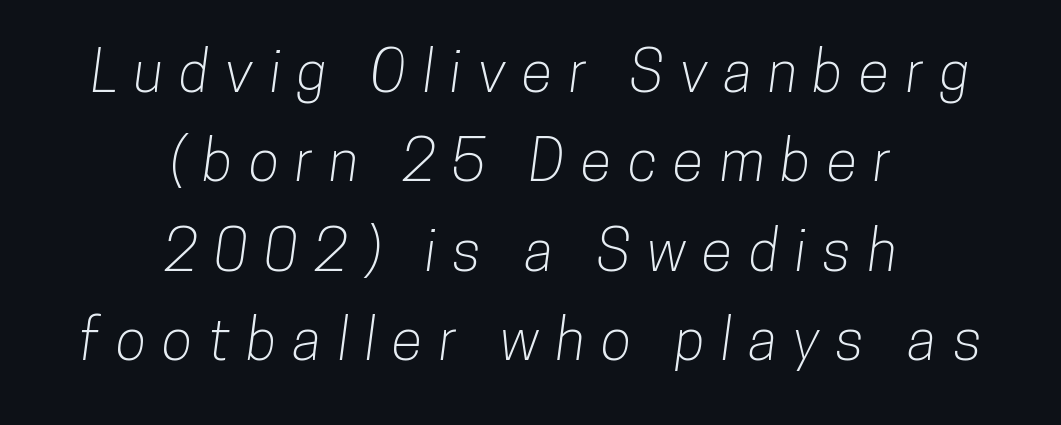
The image shows 57 px condensed sans-serif type; set centered, normal line spacing (1.57x), unusually wide letter spacing (+0.28 em), not underlined; low stroke contrast and a medium x-height.
